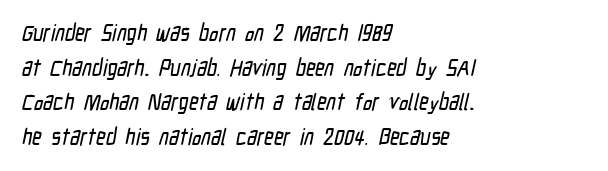
{"underline": "no", "align": "left", "line_spacing": "normal", "line_spacing_ratio": 1.51, "letter_spacing": "normal", "letter_spacing_em": 0.0, "glyph_px": 23}
